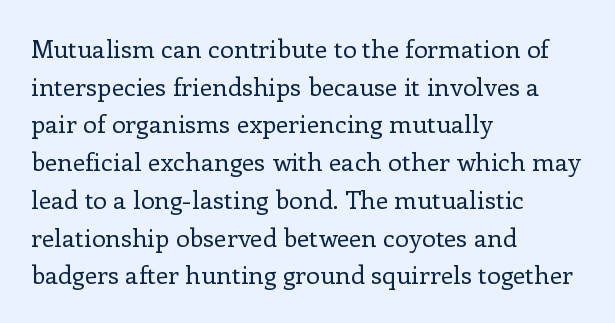
The face used here is rendered with its standard letterfit. Just letters on the line, the space beneath them empty. Caption: face not bold, strokes unweighted. Line spacing here is normal.
